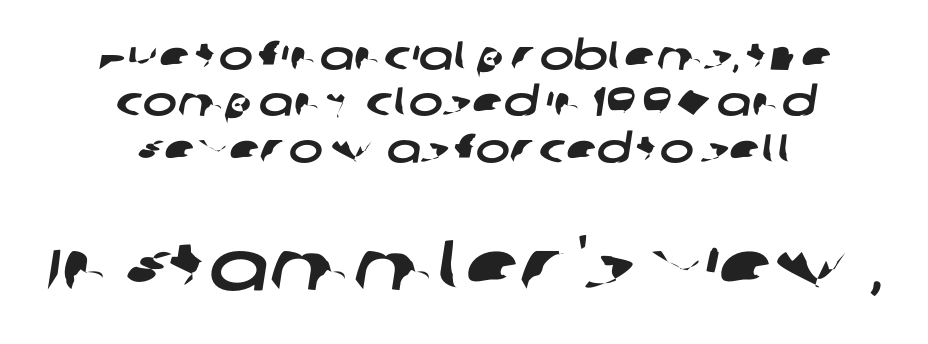
Underlining? Definitely not there. The face used here is proportionally spaced, like ordinary book or web type. Two sizes are in play, and the larger belongs to the second block. How are the letters spaced? Ordinarily, with no added tracking.
